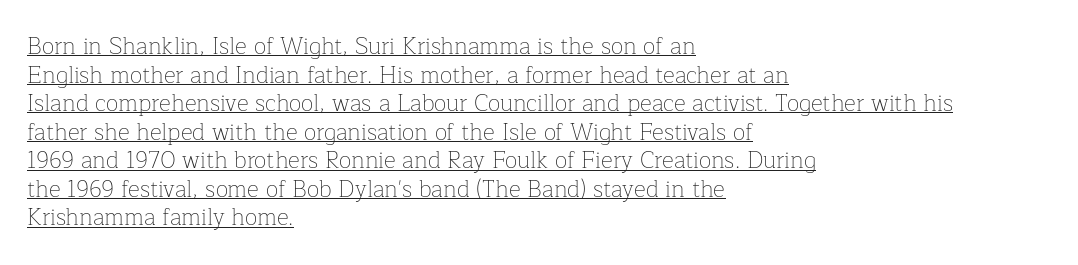
Between one letter and the next there's only the usual sliver of space. Leftover space on each line is placed entirely after the last word. The letters stand upright; this is a roman face. No heavy texture on the line: the type isn't bold. Underline: present.
